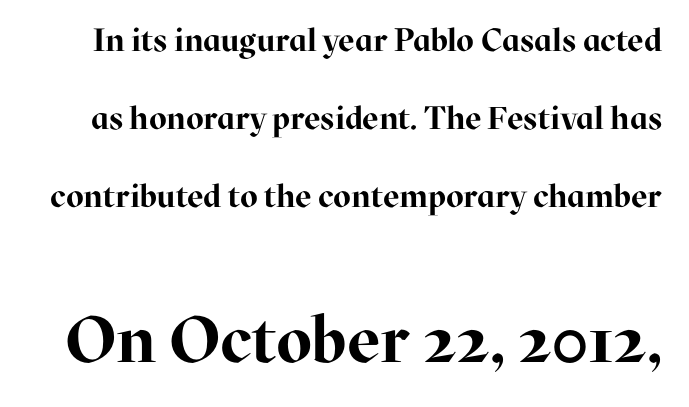
Q: Is the text bold? A: Yes.
Q: Is the text italic (slanted)? A: No, it is upright.
Q: Is the typeface a serif or a sans-serif typeface? A: Serif.
Q: Is the text underlined? A: No.
Q: Is the spacing between letters normal or unusually wide? A: Normal.
Q: Is the spacing between lines tight, normal or loose? A: Loose.
Q: Which block of text is set in a larger size, the first (top) or the second (bottom)? A: The second (bottom) one.
Q: Width (condensed, normal, or wide)? A: Normal.
Q: Stroke contrast? A: High.
Q: x-height? A: Medium.
Q: Monospaced? A: No.
